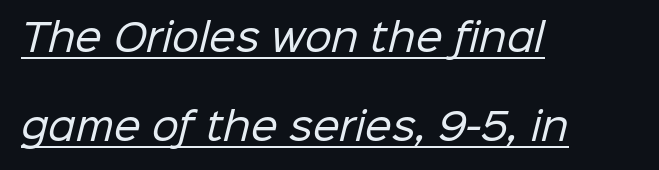
{"serif": "no", "bold": "no", "weight": "regular", "width": "normal", "stroke_contrast": "low", "x_height": "medium", "monospaced": "no", "underline": "yes", "align": "left", "line_spacing": "loose", "line_spacing_ratio": 2.34, "letter_spacing": "normal", "letter_spacing_em": 0.0, "glyph_px": 38}
